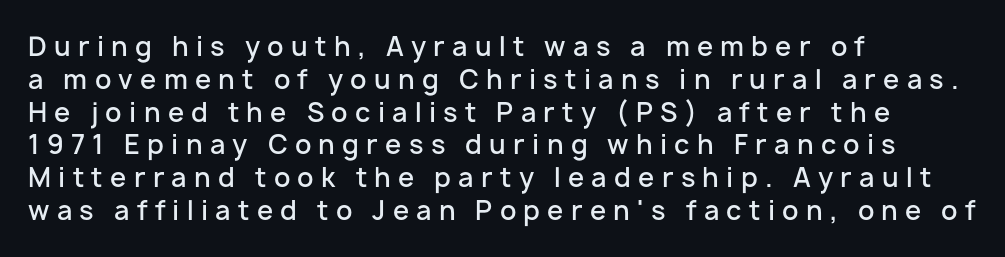
Q: Is the text bold? A: Semi-bold.
Q: Is the text italic (slanted)? A: No, it is upright.
Q: Is the text underlined? A: No.
Q: How is the paragraph aligned? A: Left-aligned.
Q: Is the spacing between letters normal or unusually wide? A: Unusually wide.
Q: Is the spacing between lines tight, normal or loose? A: Normal.
